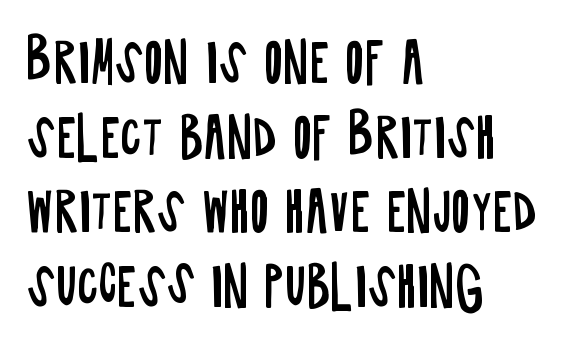
Is this a sans? Yes — the strokes have no serifs. Is the stroke heavy? The answer is a plain regular-or-lighter. A typesetter would call this proportional, since set widths differ per character. Normally led — the rows are evenly, conventionally spaced. The type is set solid horizontally, with unmodified tracking. Bare-footed words on every line.
